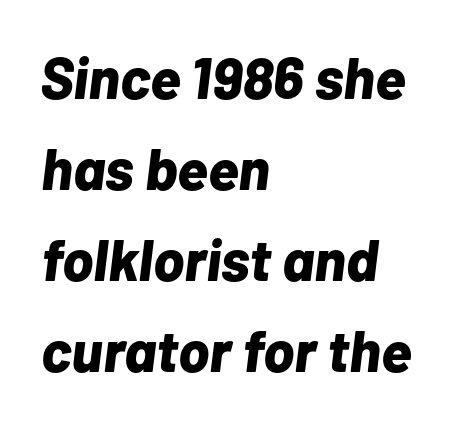
The image shows 58 px bold type, italic (leaning right); set left-aligned, normal line spacing (1.57x), normal letter spacing, not underlined; low stroke contrast and a medium x-height.
